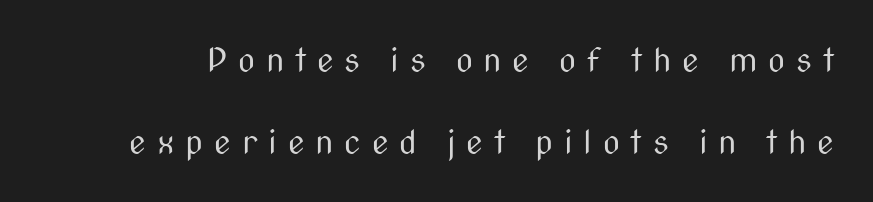
{"serif": "no", "italic": "no", "bold": "no", "weight": "regular", "width": "condensed", "stroke_contrast": "medium", "x_height": "medium", "monospaced": "no", "underline": "no", "line_spacing": "loose", "line_spacing_ratio": 2.48, "letter_spacing": "wide", "letter_spacing_em": 0.33, "glyph_px": 33}
